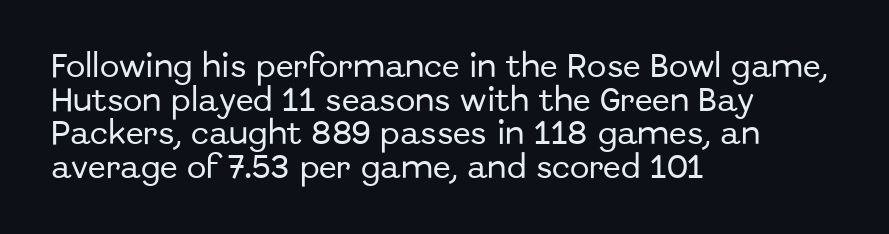
Q: Is the text italic (slanted)? A: No, it is upright.
Q: Is the text underlined? A: No.
Q: How is the paragraph aligned? A: Left-aligned.
Q: Is the spacing between letters normal or unusually wide? A: Normal.
Q: Is the spacing between lines tight, normal or loose? A: Normal.
